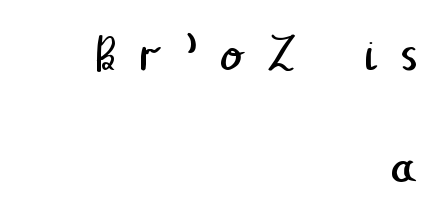
{"serif": "no", "bold": "no", "weight": "regular", "width": "normal", "stroke_contrast": "low", "x_height": "medium", "underline": "no", "align": "right", "line_spacing": "loose", "line_spacing_ratio": 2.13, "letter_spacing": "wide", "letter_spacing_em": 0.42, "glyph_px": 52}
